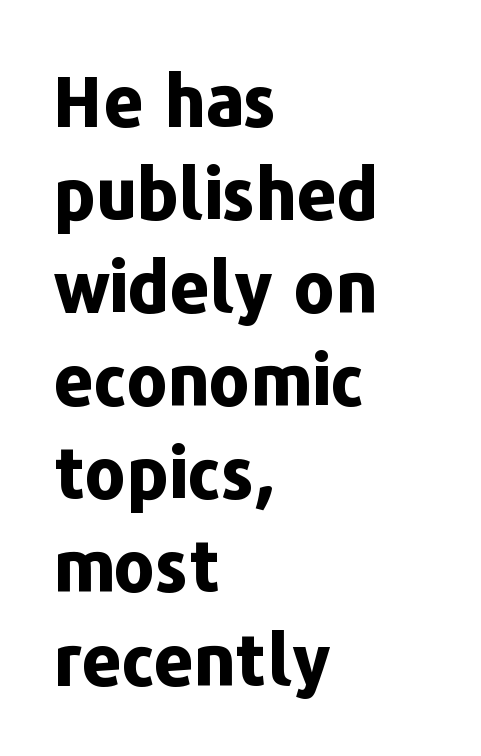
The image shows 70 px bold sans-serif type, upright; set left-aligned, normal line spacing (1.33x), normal letter spacing, not underlined; low stroke contrast and a medium x-height.
